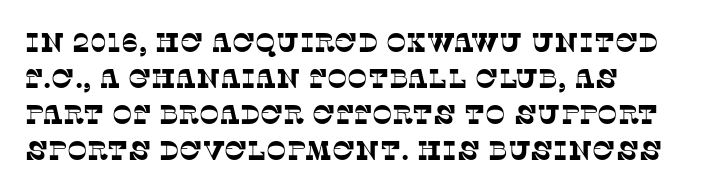
Q: Is the text underlined? A: No.
Q: Is the spacing between letters normal or unusually wide? A: Normal.
Q: Is the spacing between lines tight, normal or loose? A: Normal.
